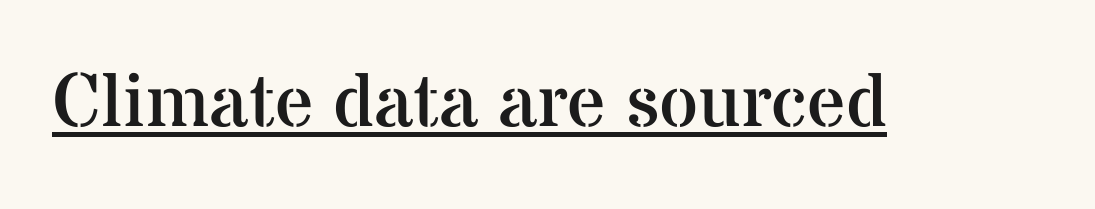
Posture: upright roman. Think of a printed novel: that variable character pitch is what you see here. The strokes are not fattened; the text isn't bold. Is this a sans? No — the strokes have serifs. The rendered words wear a rule along their underside.
